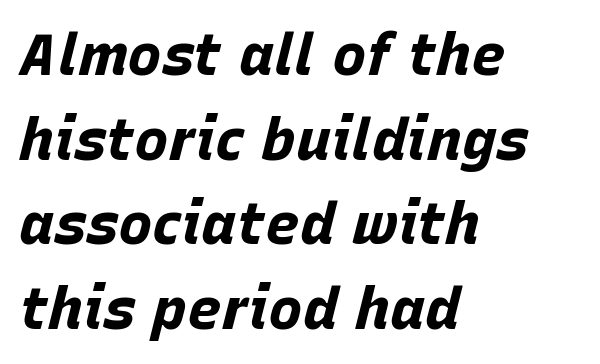
Q: Is the text bold? A: Yes.
Q: Is the text italic (slanted)? A: Yes, it leans right by about 15 degrees.
Q: Is the text underlined? A: No.
Q: How is the paragraph aligned? A: Left-aligned.
Q: Is the spacing between letters normal or unusually wide? A: Normal.
Q: Is the spacing between lines tight, normal or loose? A: Normal.
Q: Width (condensed, normal, or wide)? A: Normal.
Q: Stroke contrast? A: Low.
Q: x-height? A: Large.
Q: Monospaced? A: No.
